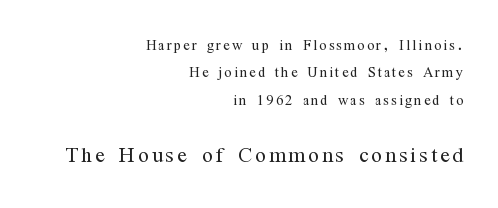
The image shows 28 px light, condensed serif type, upright; set right-aligned, normal line spacing (1.44x), not underlined; the second (bottom) block is 1.47x larger; medium stroke contrast and a medium x-height.
